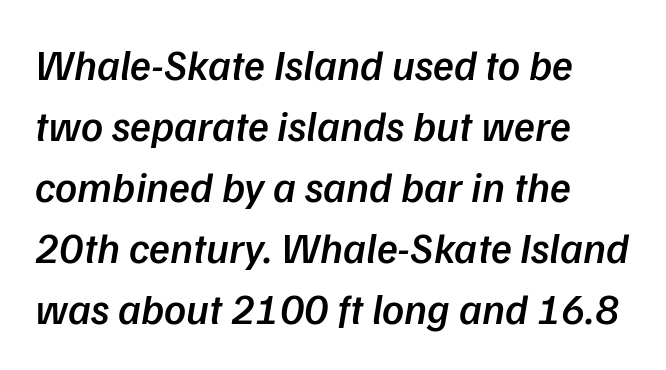
As a designer I'd log this as weight 600, semibold. Italic? Definitely — the glyphs are oblique. The paragraph shown leans on its left margin. Proportional: the letters do not fall into vertical columns. Tracking value appears to be zero — textbook default spacing. Interline gaps are of average width in this sample.
